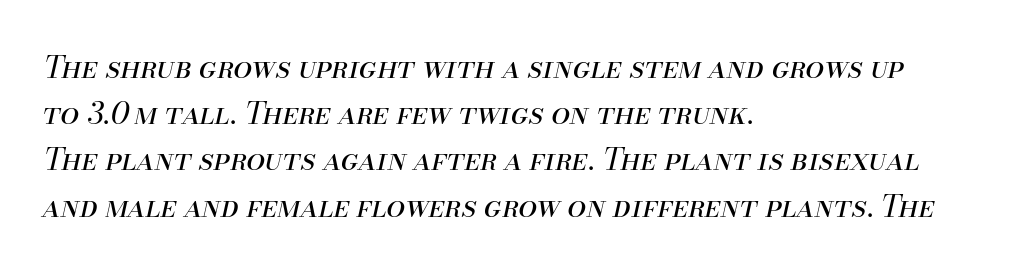
Q: Is the text bold? A: No.
Q: Is the text italic (slanted)? A: Yes, it leans right by about 13 degrees.
Q: Is the text underlined? A: No.
Q: How is the paragraph aligned? A: Left-aligned.
Q: Is the spacing between letters normal or unusually wide? A: Normal.
Q: Is the spacing between lines tight, normal or loose? A: Normal.
Q: Width (condensed, normal, or wide)? A: Normal.
Q: Stroke contrast? A: Medium.
Q: x-height? A: Small.
Q: Monospaced? A: No.
